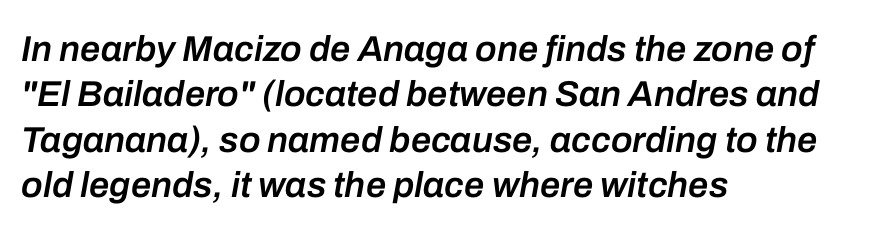
The face used here has a pronounced slope to its letters. Here the glyphs are tracked normally, forming tight word shapes. Weight check: semibold — heavier than regular, not quite bold. The gap between lines stays unmarked. Which margin do the lines hug? The left one — the right edge is uneven.
